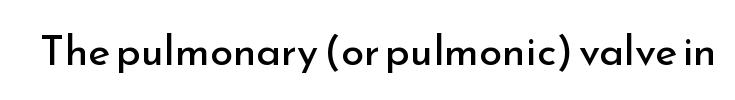
Note: no serifs on the glyphs. Ordinary non-slanted type is in use. The passage shown is typed in a proportional face where columns would drift. This sample uses plain, unmodified letter spacing. The specimen omits any rule beneath the text block's lines. No heavy texture on the line: the type isn't bold.
